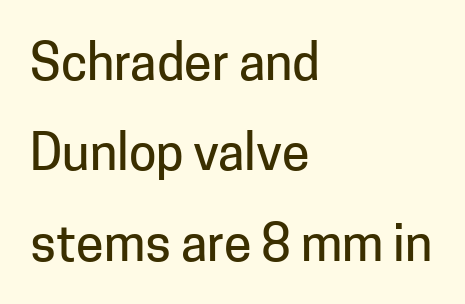
The image shows 50 px sans-serif type, upright; set left-aligned, line spacing 1.81x, normal letter spacing, not underlined; low stroke contrast and a medium x-height.
